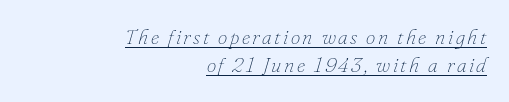
{"italic": "yes", "lean": "right", "slant_degrees": 16, "bold": "no", "underline": "yes", "align": "right", "line_spacing": "normal", "line_spacing_ratio": 1.34, "glyph_px": 21}
